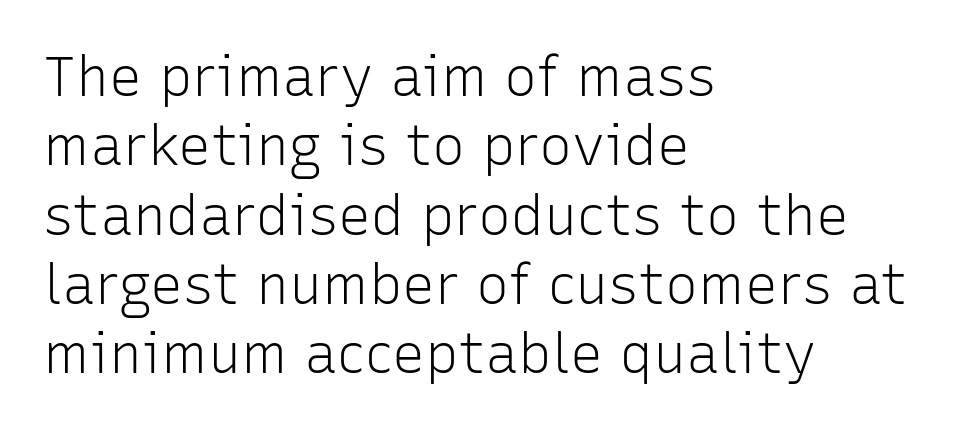
The image shows 55 px light sans-serif type, upright; set left-aligned, normal line spacing (1.26x), normal letter spacing, not underlined; low stroke contrast and a medium x-height.
